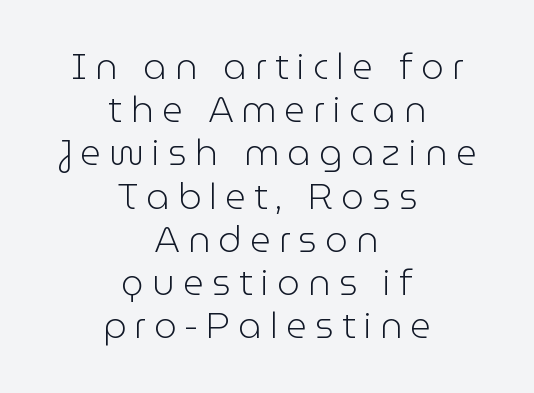
Letter spacing: wide. Type style note: lacks serifs. This rendering features lettering with no underline. Posture: upright roman.
